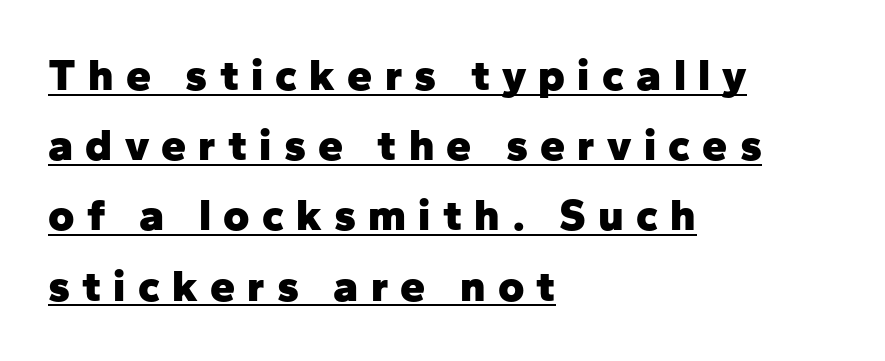
Q: Is the text bold? A: Yes.
Q: Is the text italic (slanted)? A: No, it is upright.
Q: Is the typeface a serif or a sans-serif typeface? A: Sans-serif.
Q: Is the text underlined? A: Yes.
Q: How is the paragraph aligned? A: Left-aligned.
Q: Is the spacing between letters normal or unusually wide? A: Unusually wide.
Q: Is the spacing between lines tight, normal or loose? A: Normal.
Q: Width (condensed, normal, or wide)? A: Normal.
Q: Stroke contrast? A: Low.
Q: x-height? A: Medium.
Q: Monospaced? A: No.
